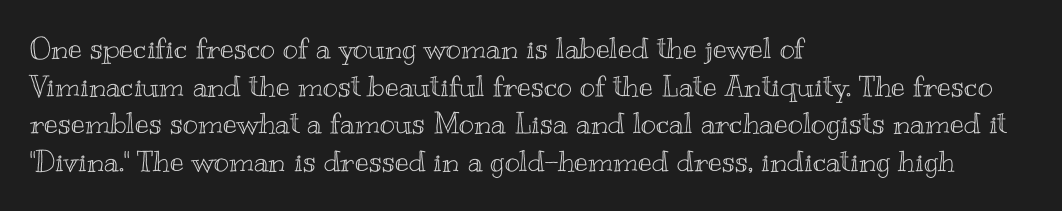
{"italic": "no", "width": "wide", "x_height": "small", "monospaced": "no", "underline": "no", "align": "left", "line_spacing": "normal", "line_spacing_ratio": 1.3, "letter_spacing": "normal", "letter_spacing_em": 0.0, "glyph_px": 29}
